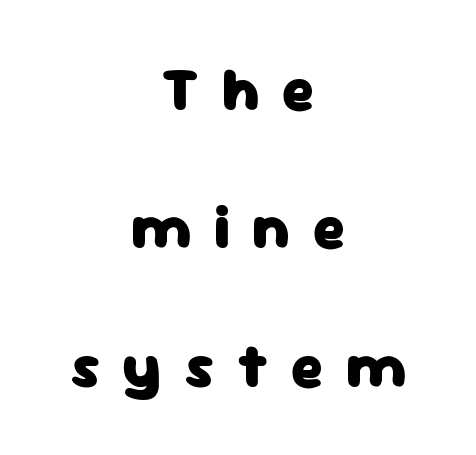
The image shows 61 px heavy sans-serif type, upright; set centered, loose line spacing (2.27x), unusually wide letter spacing (+0.37 em), not underlined; low stroke contrast and a medium x-height.
